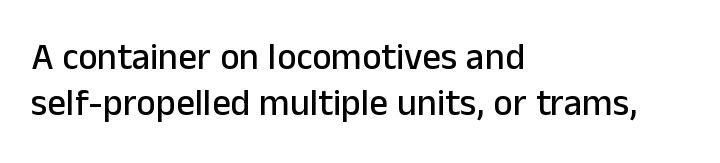
{"serif": "no", "italic": "no", "width": "normal", "stroke_contrast": "low", "x_height": "medium", "monospaced": "no", "underline": "no", "align": "left", "line_spacing": "normal", "line_spacing_ratio": 1.25, "letter_spacing": "normal", "letter_spacing_em": 0.0, "glyph_px": 37}
